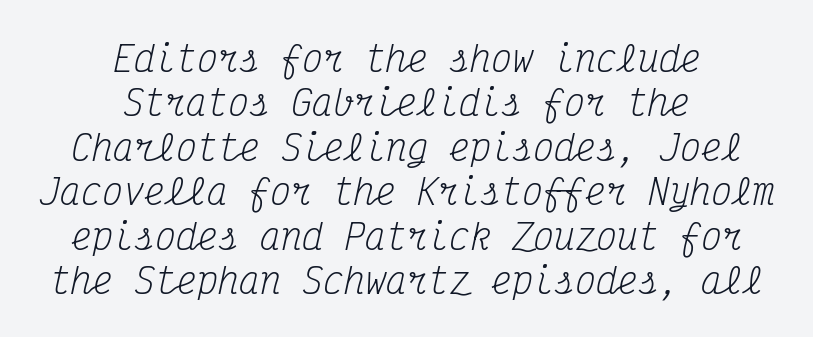
Q: Is the text bold? A: No.
Q: Is the text italic (slanted)? A: Yes, it leans right by about 12 degrees.
Q: Is the typeface a serif or a sans-serif typeface? A: Serif.
Q: Is the text underlined? A: No.
Q: How is the paragraph aligned? A: Centered.
Q: Is the spacing between letters normal or unusually wide? A: Normal.
Q: Is the spacing between lines tight, normal or loose? A: Normal.
Q: Width (condensed, normal, or wide)? A: Condensed.
Q: Stroke contrast? A: Medium.
Q: x-height? A: Medium.
Q: Monospaced? A: Yes.
